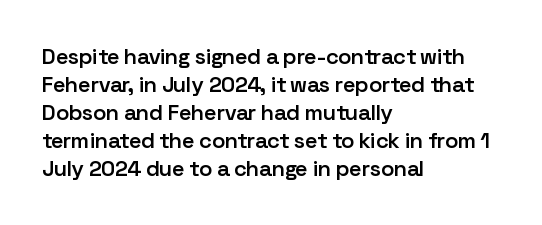
The image shows 22 px text type, upright; set left-aligned, normal line spacing (1.27x), normal letter spacing, not underlined.
